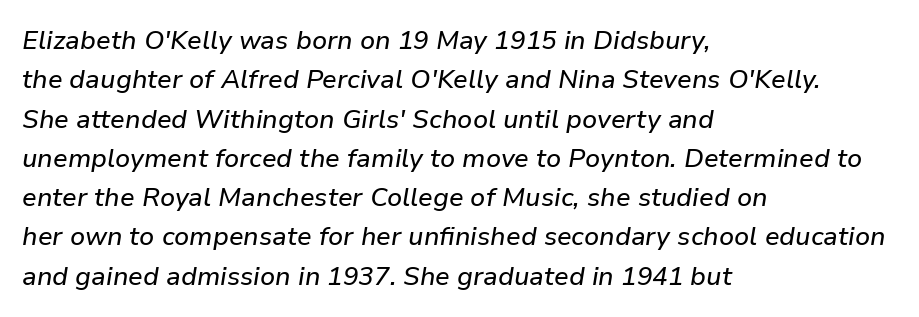
Honestly, the row spacing looks completely unremarkable. Emphasis-style slanted type is in use. The letters sit at their default tracking, neither squeezed nor spread. The gap between lines stays unmarked. Where is the straight margin? On the left.
